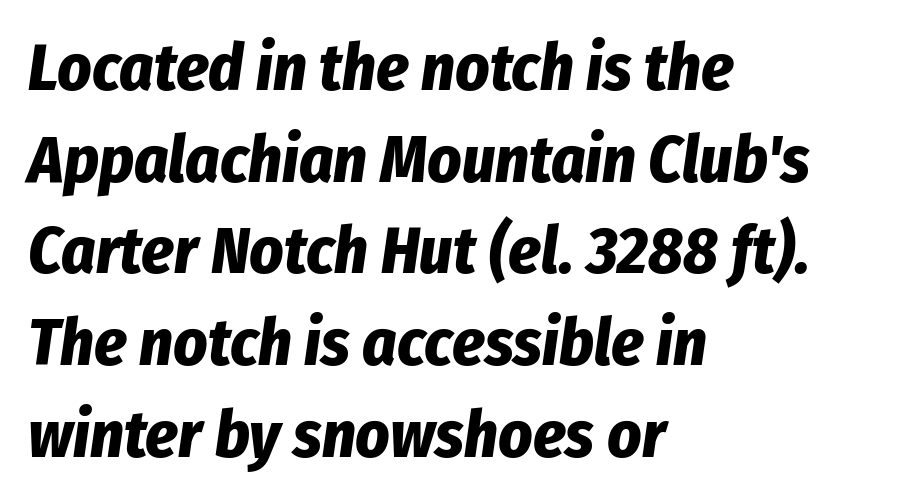
What weight is shown? A full bold with thick strokes. Line starts are locked; line ends wander. Compared with typical body copy, the letter spacing here is the same. An italicized treatment has been applied to the whole sample.
